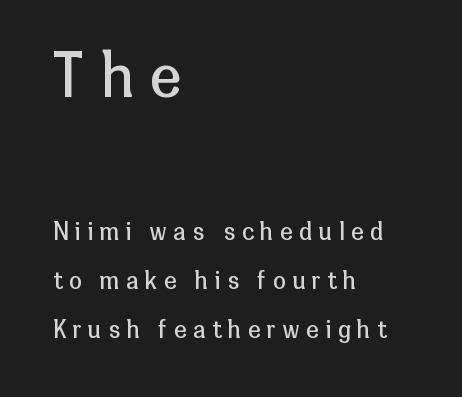
The emphasis by scale lands on block number one, above. Caption: face not bold, strokes unweighted. Between one letter and the next there's a generous, obvious gap. Notice the wide empty band between every row — that's loose leading.
